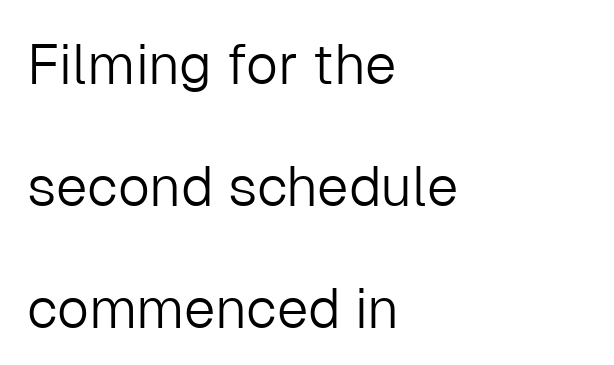
The image shows 56 px light sans-serif type, upright; set left-aligned, loose line spacing (2.18x), normal letter spacing, not underlined; low stroke contrast and a medium x-height.
